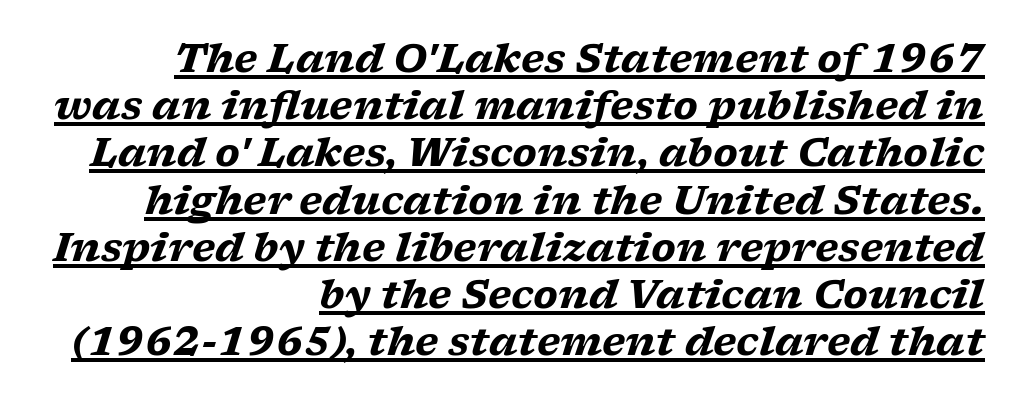
Think of a printed novel: that variable character pitch is what you see here. The rendering uses the underline text-decoration. Weight: bold. Slanted lettering throughout. Each line ends at the same right margin while the left side varies. Type style note: has serifs.
